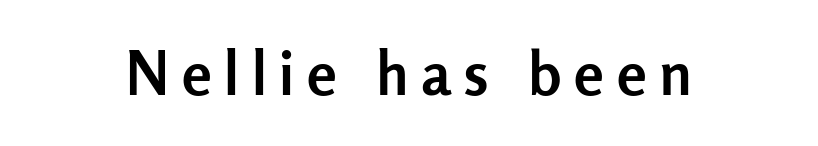
Q: Is the text bold? A: Yes.
Q: Is the text italic (slanted)? A: No, it is upright.
Q: Is the typeface a serif or a sans-serif typeface? A: Sans-serif.
Q: Is the text underlined? A: No.
Q: Is the spacing between letters normal or unusually wide? A: Unusually wide.
Q: Width (condensed, normal, or wide)? A: Normal.
Q: Stroke contrast? A: Low.
Q: x-height? A: Medium.
Q: Monospaced? A: No.
